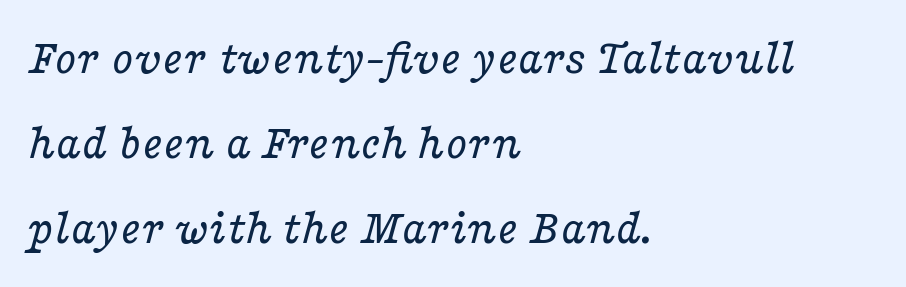
The image shows 50 px regular-weight, wide serif type, italic (leaning right); set left-aligned, normal line spacing (1.7x), normal letter spacing, not underlined; low stroke contrast and a medium x-height.
